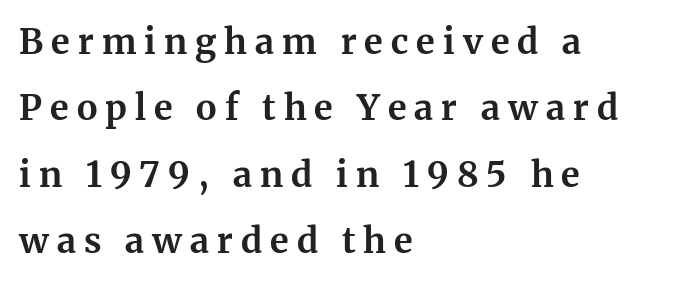
The image shows 35 px bold serif type, upright; set left-aligned, loose line spacing (1.9x), unusually wide letter spacing (+0.23 em), not underlined; medium stroke contrast and a medium x-height.
